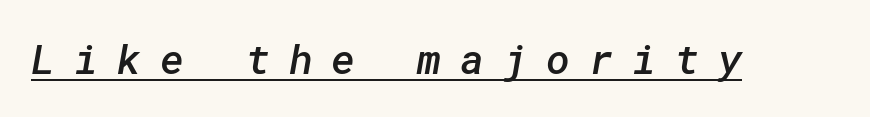
Q: Is the text bold? A: Semi-bold.
Q: Is the typeface a serif or a sans-serif typeface? A: Sans-serif.
Q: Is the text underlined? A: Yes.
Q: Is the spacing between letters normal or unusually wide? A: Unusually wide.
Q: Width (condensed, normal, or wide)? A: Normal.
Q: Stroke contrast? A: Low.
Q: x-height? A: Medium.
